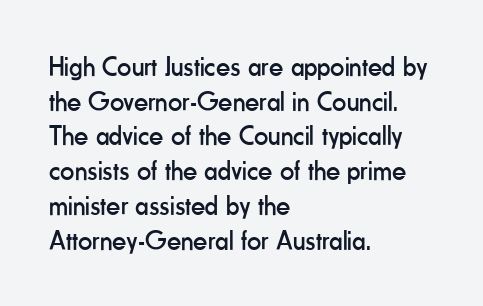
Tracking here is standard; glyphs follow each other at the usual distance. Here the designer chose a conventional face with non-uniform glyph widths. Letterform terminals end flat and unadorned throughout the passage. If you drew a ruler down the left edge, every line would touch it. Posture: straight, roman, zero tilt.
